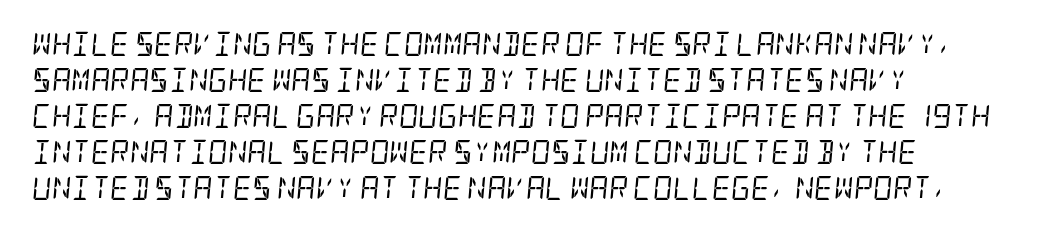
Stems here are at most as thick as an everyday book face. In terms of leading, this rendering sits right in the middle. Decoration check: the copy has no underline. The text carries the slant typical of an italic or oblique font. A classic flush-left, rag-right setting is used for this passage.
